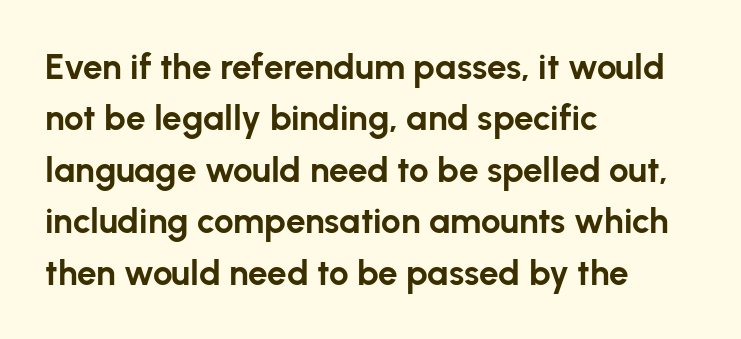
{"serif": "no", "italic": "no", "bold": "yes", "weight": "bold", "width": "normal", "stroke_contrast": "low", "x_height": "medium", "monospaced": "no", "underline": "no", "align": "left", "line_spacing": "normal", "line_spacing_ratio": 1.47, "letter_spacing": "normal", "letter_spacing_em": 0.0, "glyph_px": 35}
